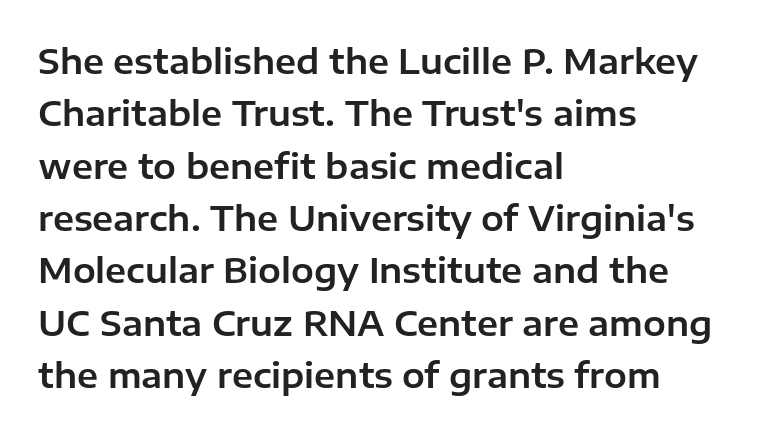
{"serif": "no", "italic": "no", "width": "normal", "stroke_contrast": "low", "x_height": "medium", "monospaced": "no", "underline": "no", "align": "left", "line_spacing": "normal", "line_spacing_ratio": 1.54, "letter_spacing": "normal", "letter_spacing_em": 0.0, "glyph_px": 34}
